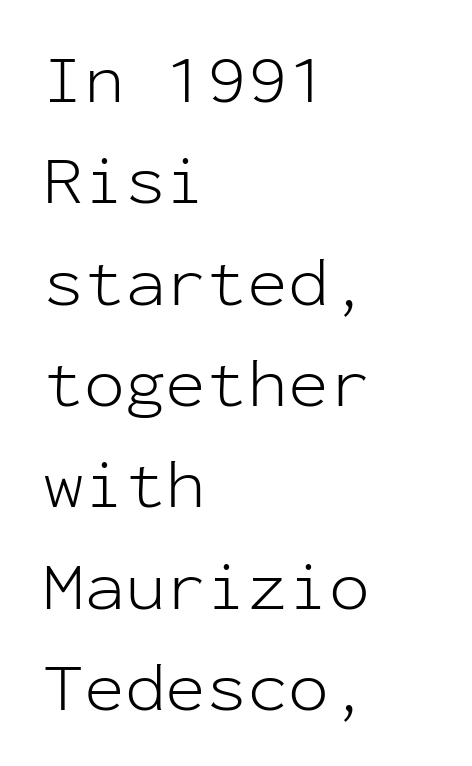
The image shows 68 px light sans-serif type, upright, monospaced; set left-aligned, normal line spacing (1.49x), normal letter spacing, not underlined; low stroke contrast and a medium x-height.
